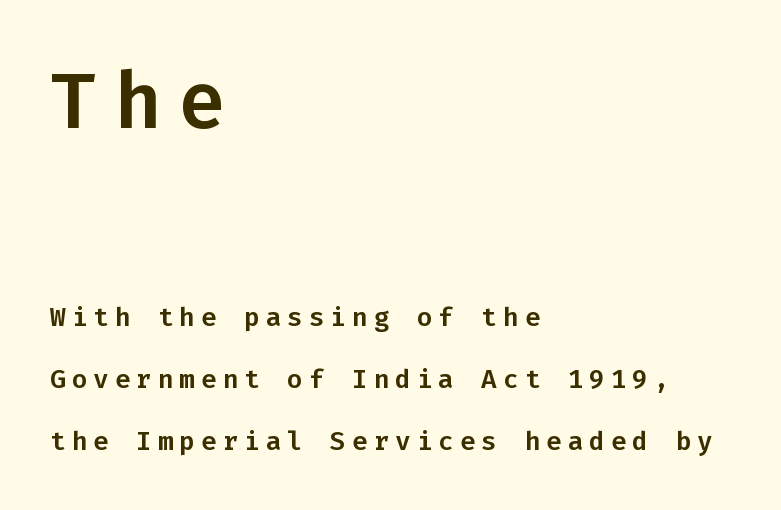
The image shows 78 px sans-serif type, upright, monospaced; set left-aligned, loose line spacing (2.4x), unusually wide letter spacing (+0.23 em), not underlined; the first (top) block is 3.0x larger; low stroke contrast and a medium x-height.
